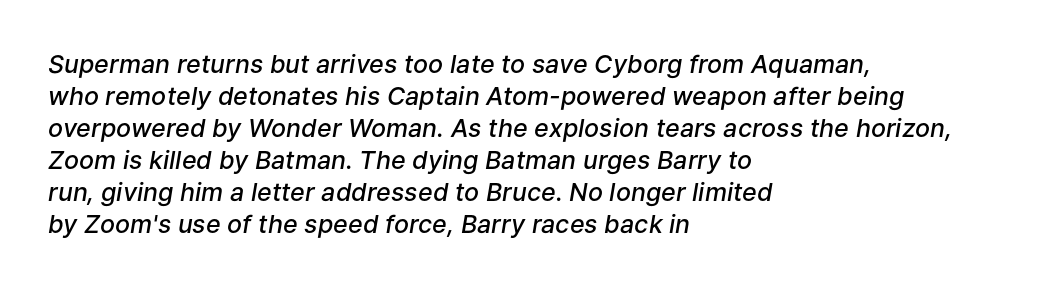
The image shows 25 px text type, italic (leaning right); set left-aligned, normal line spacing (1.28x), normal letter spacing, not underlined.
